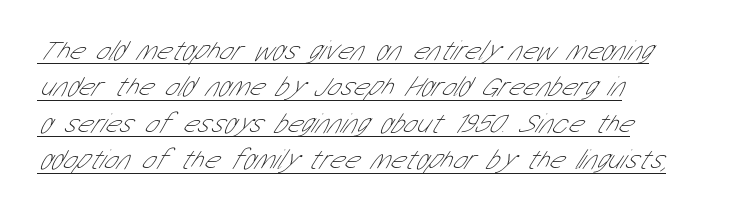
The image shows 28 px thin, condensed sans-serif type; set left-aligned, normal line spacing (1.3x), normal letter spacing, underlined; low stroke contrast and a medium x-height.
